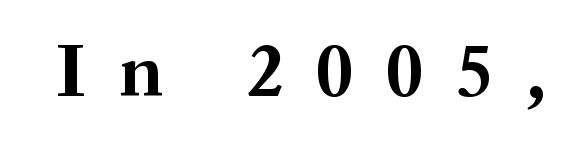
{"serif": "yes", "italic": "no", "bold": "yes", "weight": "bold", "width": "normal", "stroke_contrast": "medium", "x_height": "medium", "monospaced": "no", "underline": "no", "letter_spacing": "wide", "letter_spacing_em": 0.45, "glyph_px": 76}
